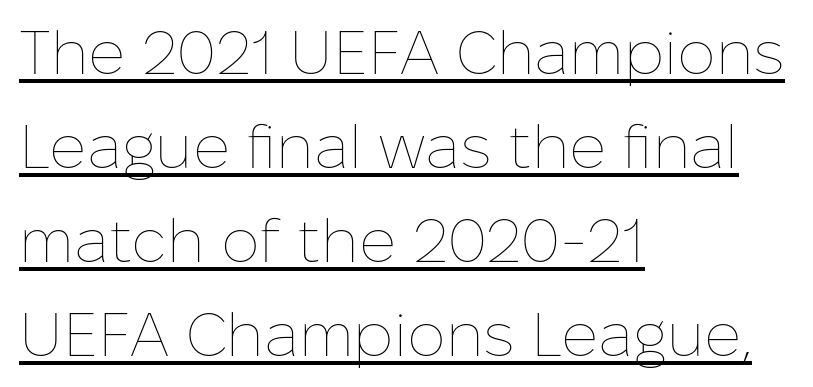
{"italic": "no", "bold": "no", "weight": "thin", "width": "normal", "stroke_contrast": "low", "x_height": "medium", "monospaced": "no", "underline": "yes", "align": "left", "line_spacing": "normal", "line_spacing_ratio": 1.54, "letter_spacing": "normal", "letter_spacing_em": 0.0, "glyph_px": 61}
